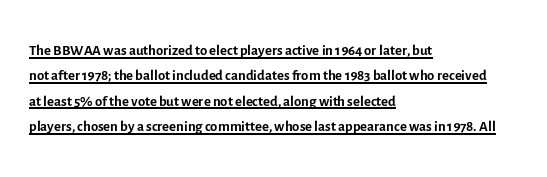
The image shows 21 px text type, upright; set left-aligned, line spacing 1.21x, normal letter spacing, underlined.
